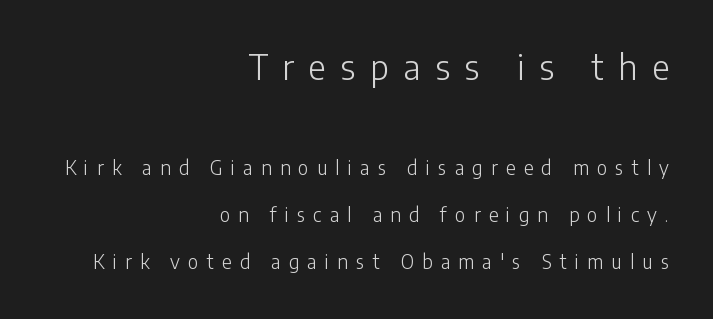
Q: Is the text bold? A: No.
Q: Is the text italic (slanted)? A: No, it is upright.
Q: Is the typeface a serif or a sans-serif typeface? A: Sans-serif.
Q: Is the text underlined? A: No.
Q: How is the paragraph aligned? A: Right-aligned.
Q: Is the spacing between letters normal or unusually wide? A: Unusually wide.
Q: Is the spacing between lines tight, normal or loose? A: Loose.
Q: Which block of text is set in a larger size, the first (top) or the second (bottom)? A: The first (top) one.
Q: Width (condensed, normal, or wide)? A: Normal.
Q: Stroke contrast? A: Low.
Q: x-height? A: Medium.
Q: Monospaced? A: No.
